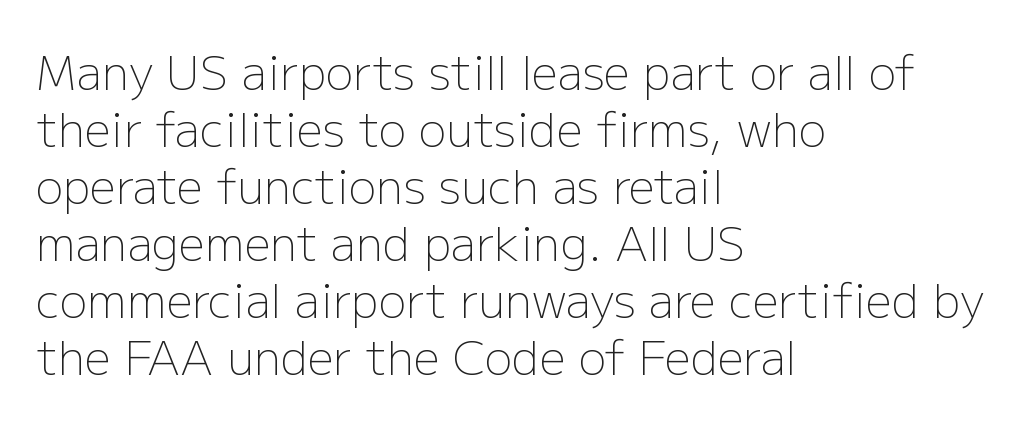
Has an underline been added? It has not. The paragraph has a hard left edge and a soft right edge. Each letter's strokes conclude bluntly, with no projecting serifs. This sample uses an upright cut, with every glyph sitting square on the baseline.
